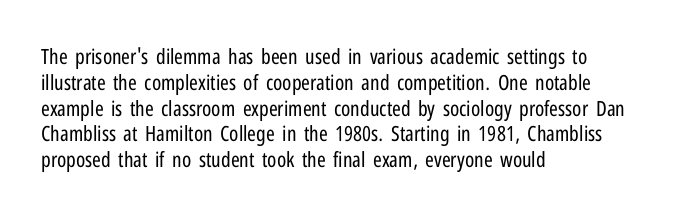
Q: Is the text bold? A: No.
Q: Is the text italic (slanted)? A: No, it is upright.
Q: Is the text underlined? A: No.
Q: How is the paragraph aligned? A: Left-aligned.
Q: Is the spacing between letters normal or unusually wide? A: Normal.
